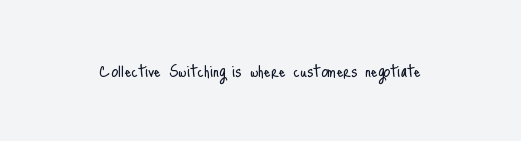
The image shows 21 px text type, upright; set normal letter spacing, not underlined.
